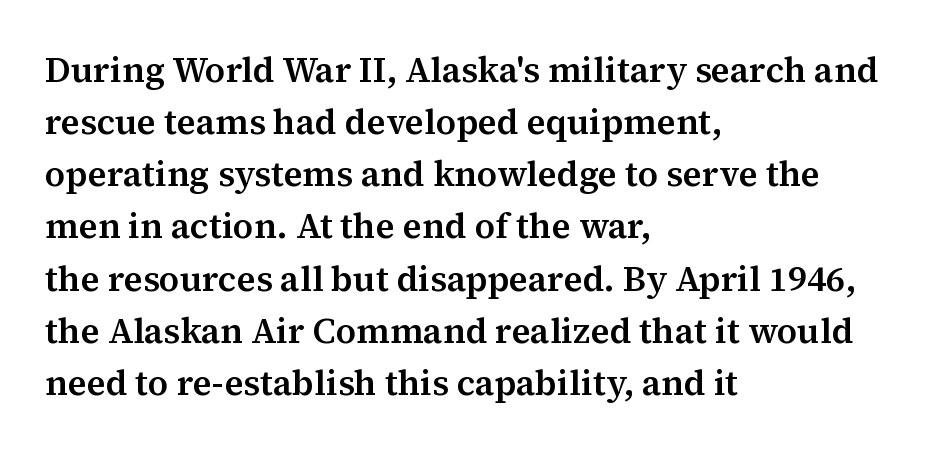
Q: Is the text italic (slanted)? A: No, it is upright.
Q: Is the typeface a serif or a sans-serif typeface? A: Serif.
Q: Is the text underlined? A: No.
Q: How is the paragraph aligned? A: Left-aligned.
Q: Is the spacing between letters normal or unusually wide? A: Normal.
Q: Is the spacing between lines tight, normal or loose? A: Normal.
Q: Width (condensed, normal, or wide)? A: Normal.
Q: Stroke contrast? A: Medium.
Q: x-height? A: Medium.
Q: Monospaced? A: No.
